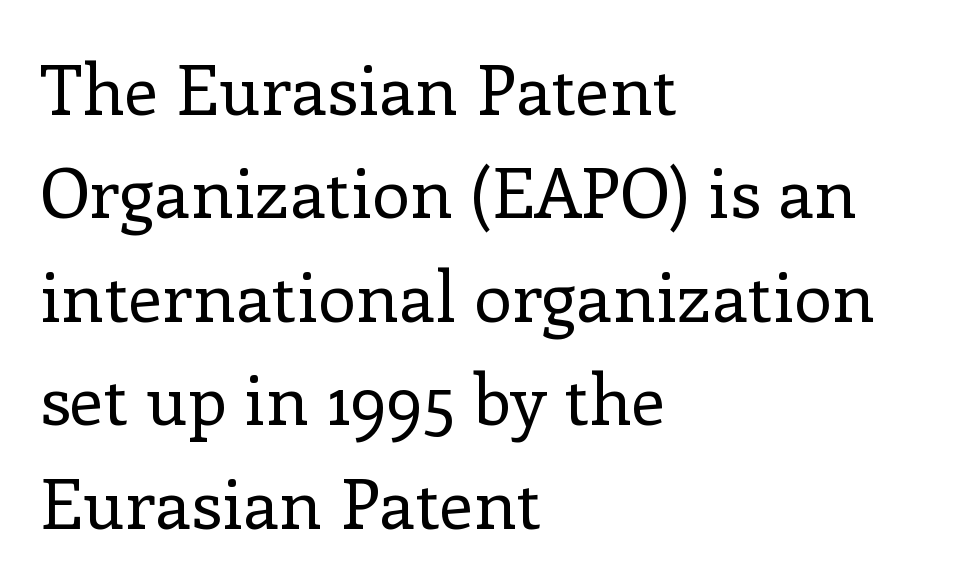
Line spacing here is normal. This is not heavy type; no bold has been used. The line texture is even and compact thanks to regular tracking. The area under the type is left untouched. The face used here is seriffed, in the tradition of book romans.
